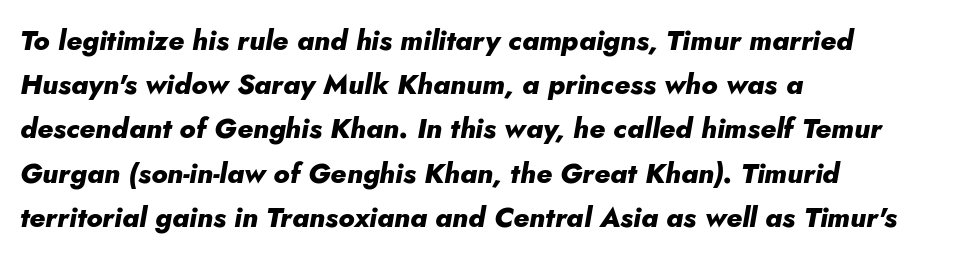
The face used here is rendered with its standard letterfit. Honestly, there is no underline to notice here at all. The compositor pushed each line to the left boundary. This sample uses an oblique cut, with every glyph tilted off the vertical.
